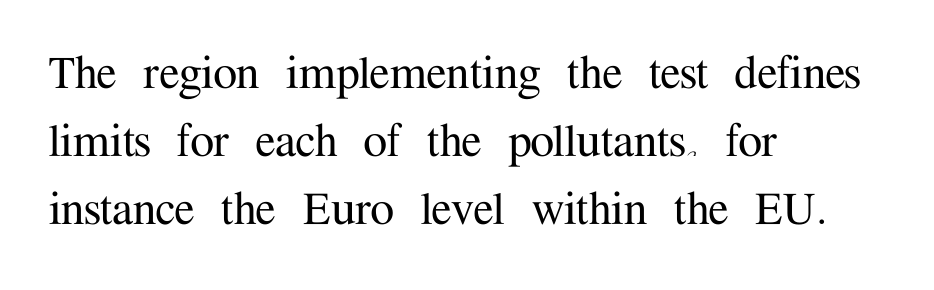
The characters display serif detailing at their extremities. Each row of text sits above clean, open space. Standard letterfit; no display-style spreading of the glyphs. Is this a fixed-width face? No — the glyphs have proportional, varying widths. Is there any slant? The stems are plumb. The rendering uses a moderate line-height, typical for paragraphs.
